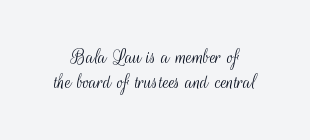
This block would grow much taller if given ordinary leading; it's compressed now. This rendering leaves character spacing at its baseline value. Decoration check: the copy has no underline. Heaviness? Minimal to ordinary, like unemphasized prose.
